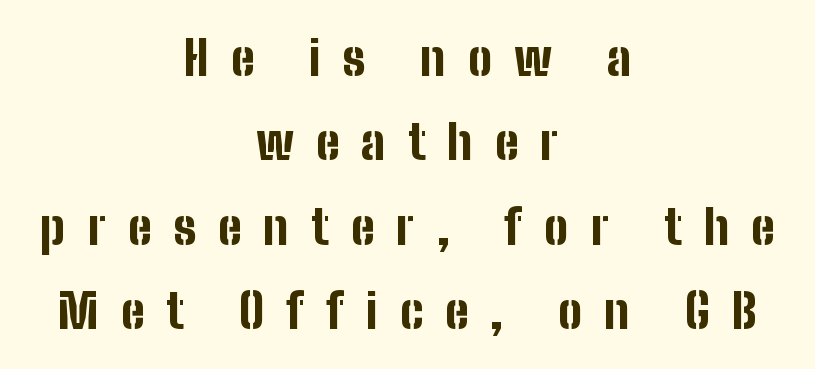
A bare baseline throughout the passage. Check where the strokes stop: nothing finishes them off — pure sans. Typographic density is high because the face is bold. Where is the straight margin? There isn't one; the lines are centered. Observe the wide spacing: letters keep a clear distance from each other. Do the letters lean? They stand straight.
